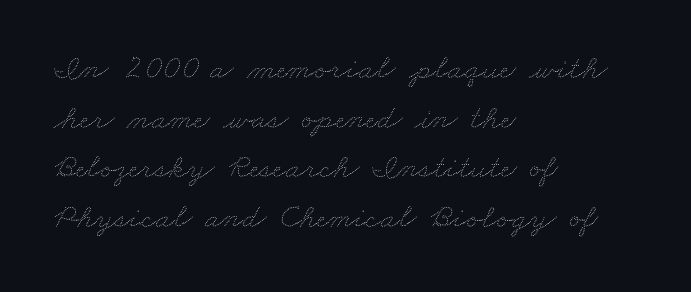
{"bold": "no", "weight": "thin", "width": "wide", "stroke_contrast": "medium", "x_height": "small", "monospaced": "no", "underline": "no", "align": "left", "line_spacing": "normal", "line_spacing_ratio": 1.46, "letter_spacing": "normal", "letter_spacing_em": 0.0, "glyph_px": 34}
